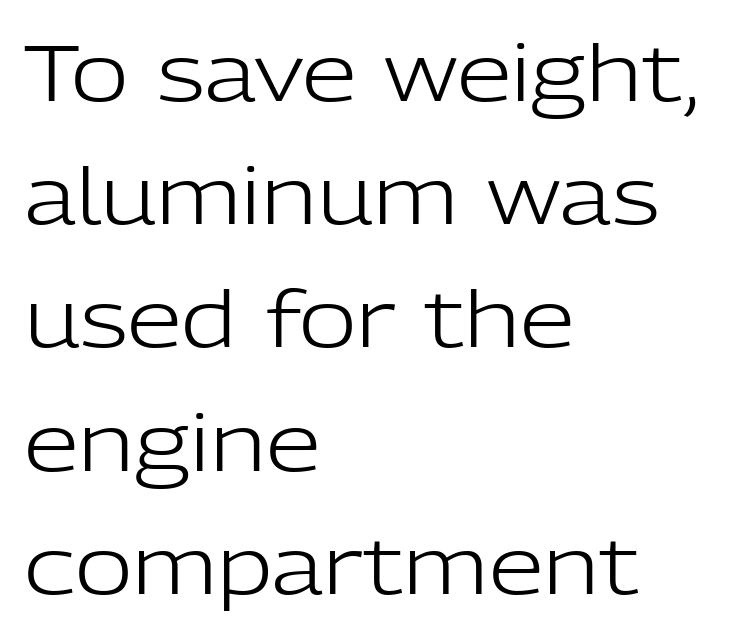
Q: Is the text bold? A: No.
Q: Is the text italic (slanted)? A: No, it is upright.
Q: Is the typeface a serif or a sans-serif typeface? A: Sans-serif.
Q: Is the text underlined? A: No.
Q: How is the paragraph aligned? A: Left-aligned.
Q: Is the spacing between letters normal or unusually wide? A: Normal.
Q: Is the spacing between lines tight, normal or loose? A: Normal.
Q: Width (condensed, normal, or wide)? A: Normal.
Q: Stroke contrast? A: Low.
Q: x-height? A: Medium.
Q: Monospaced? A: No.
